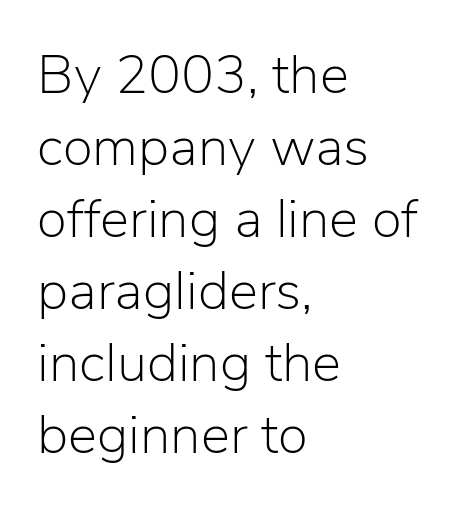
Q: Is the text bold? A: No.
Q: Is the text italic (slanted)? A: No, it is upright.
Q: Is the typeface a serif or a sans-serif typeface? A: Sans-serif.
Q: Is the text underlined? A: No.
Q: How is the paragraph aligned? A: Left-aligned.
Q: Is the spacing between letters normal or unusually wide? A: Normal.
Q: Is the spacing between lines tight, normal or loose? A: Normal.
Q: Width (condensed, normal, or wide)? A: Normal.
Q: Stroke contrast? A: Low.
Q: x-height? A: Medium.
Q: Monospaced? A: No.
